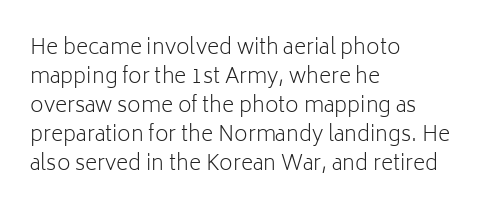
Letters rest on an invisible, unmarked baseline. Heaviness? Minimal to ordinary, like unemphasized prose. The rendering anchors every line to the left-hand side. The line-height multiplier appears to be the usual default.
